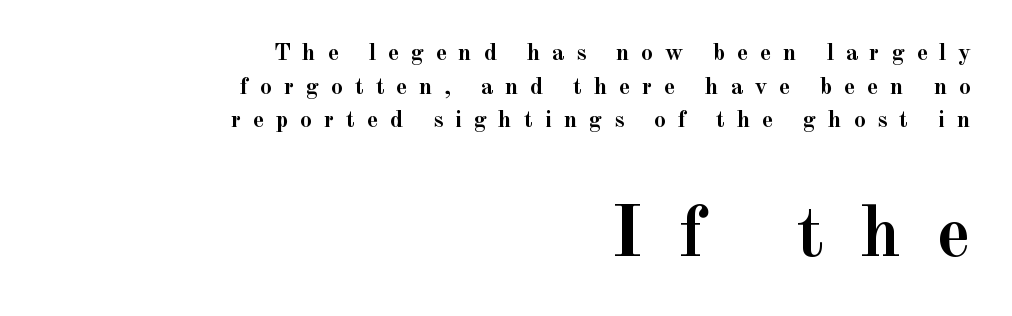
The image shows 73 px semibold serif type, upright; set right-aligned, normal line spacing (1.4x), unusually wide letter spacing (+0.48 em), not underlined; the second (bottom) block is 3.04x larger; a small x-height.
